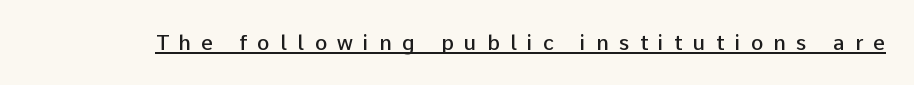
Q: Is the text bold? A: Semi-bold.
Q: Is the text italic (slanted)? A: No, it is upright.
Q: Is the text underlined? A: Yes.
Q: Is the spacing between letters normal or unusually wide? A: Unusually wide.
